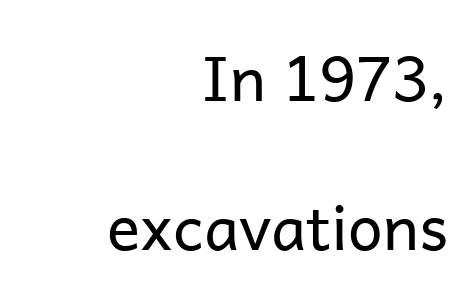
The letters sit at their default tracking, neither squeezed nor spread. The passage is arranged like a letterhead date or caption credit — flush right. The face looks like a standard text weight, possibly lighter. It's the straight-up-and-down kind of type. Classification — sans serif. These lines stand farther apart than default settings would place them.
